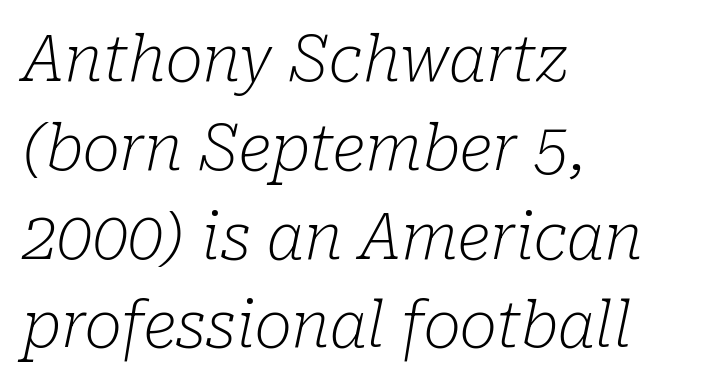
{"serif": "yes", "italic": "yes", "lean": "right", "slant_degrees": 10, "bold": "no", "weight": "light", "width": "normal", "stroke_contrast": "low", "x_height": "medium", "monospaced": "no", "underline": "no", "align": "left", "line_spacing": "normal", "line_spacing_ratio": 1.41, "letter_spacing": "normal", "letter_spacing_em": 0.0, "glyph_px": 63}
